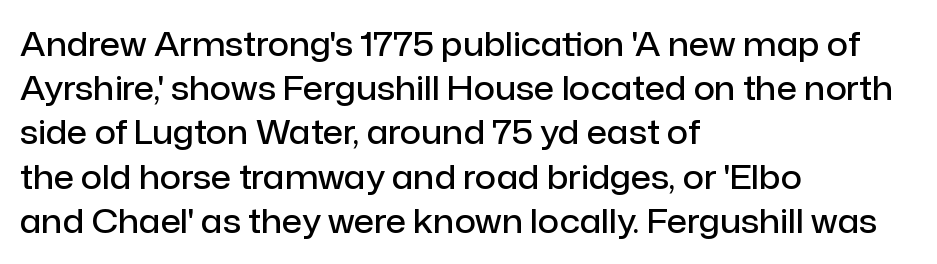
Varying glyph widths throughout — classic text-font behaviour. No word sits above an underline. Bold? Not quite — semibold, heavier than regular but stopping short. Short and long lines alike share a common starting point at left.
